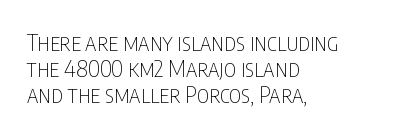
Q: Is the text bold? A: No.
Q: Is the text italic (slanted)? A: No, it is upright.
Q: Is the text underlined? A: No.
Q: How is the paragraph aligned? A: Left-aligned.
Q: Is the spacing between letters normal or unusually wide? A: Normal.
Q: Is the spacing between lines tight, normal or loose? A: Tight.
